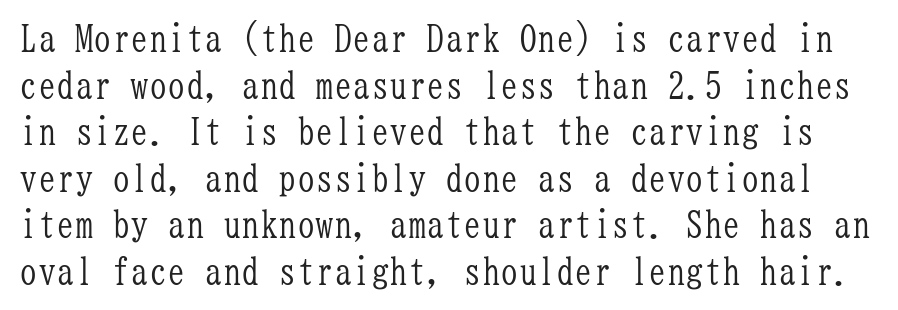
The image shows 37 px light, condensed serif type, upright, monospaced; set normal line spacing (1.26x), normal letter spacing, not underlined; low stroke contrast and a medium x-height.
